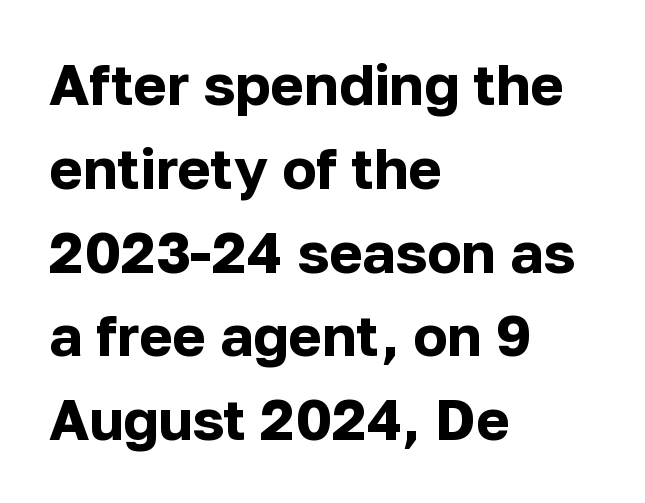
Q: Is the text bold? A: Yes.
Q: Is the text italic (slanted)? A: No, it is upright.
Q: Is the typeface a serif or a sans-serif typeface? A: Sans-serif.
Q: Is the text underlined? A: No.
Q: How is the paragraph aligned? A: Left-aligned.
Q: Is the spacing between letters normal or unusually wide? A: Normal.
Q: Is the spacing between lines tight, normal or loose? A: Normal.
Q: Width (condensed, normal, or wide)? A: Normal.
Q: Stroke contrast? A: Low.
Q: x-height? A: Medium.
Q: Monospaced? A: No.
